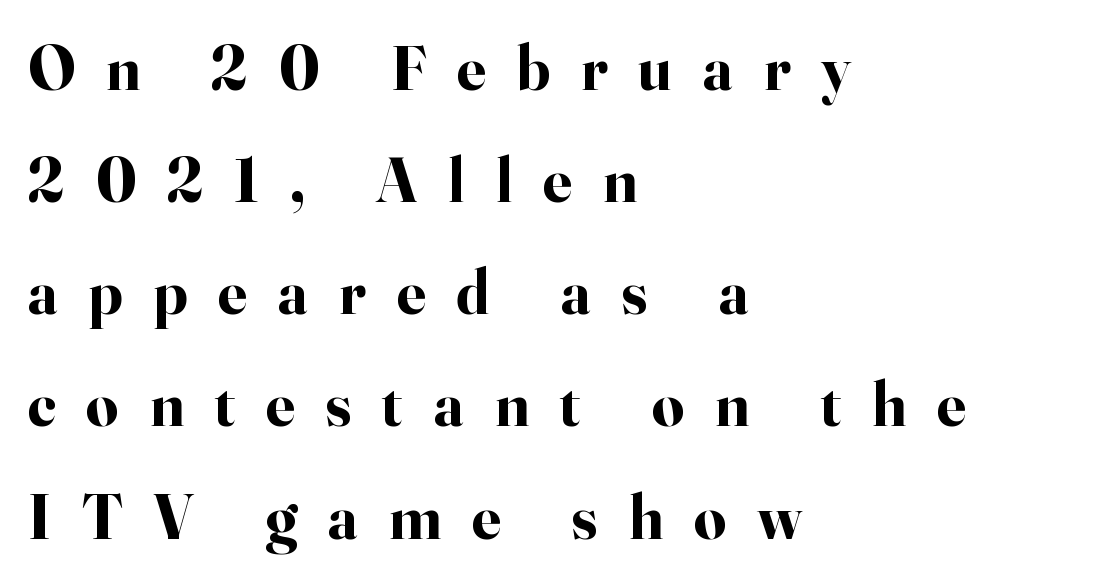
Beneath every word, the page is bare. One-word summary of the alignment: left. Upright lettering throughout. This is serif lettering, the kind often seen in printed books.
